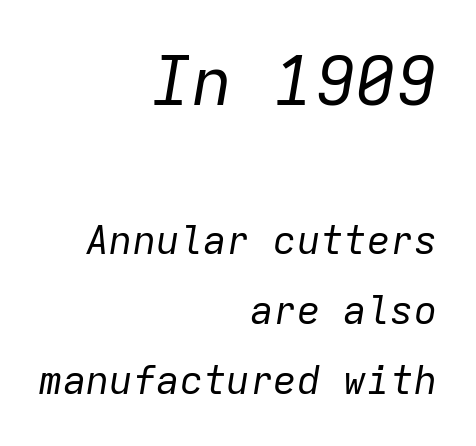
This sample is right-justified, so line beginnings fall wherever the words allow. Anything drawn beneath the words? Only blank space. The face looks like a standard text weight, possibly lighter. The passage shown leans; its letterforms are oblique. In this sample the first text group is rendered at the bigger scale. This sample has the even, mechanical cadence of fixed-width lettering.
